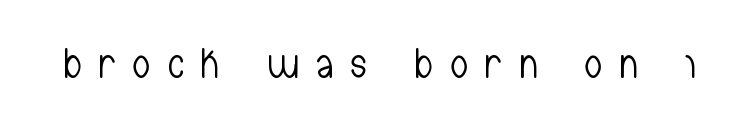
Q: Is the text bold? A: No.
Q: Is the text italic (slanted)? A: No, it is upright.
Q: Is the typeface a serif or a sans-serif typeface? A: Sans-serif.
Q: Is the text underlined? A: No.
Q: Is the spacing between letters normal or unusually wide? A: Unusually wide.
Q: Width (condensed, normal, or wide)? A: Condensed.
Q: Stroke contrast? A: Low.
Q: x-height? A: Medium.
Q: Monospaced? A: No.
